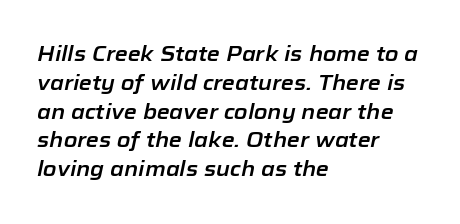
{"italic": "yes", "lean": "right", "slant_degrees": 12, "underline": "no", "align": "left", "line_spacing": "normal", "line_spacing_ratio": 1.37, "letter_spacing": "normal", "letter_spacing_em": 0.0, "glyph_px": 21}
